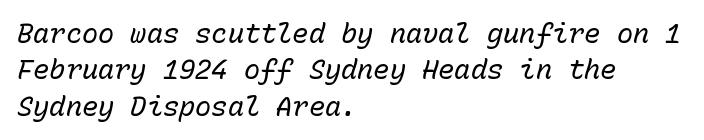
{"italic": "yes", "lean": "right", "slant_degrees": 15, "bold": "no", "underline": "no", "align": "left", "line_spacing": "normal", "line_spacing_ratio": 1.35, "letter_spacing": "normal", "letter_spacing_em": 0.0, "glyph_px": 27}
